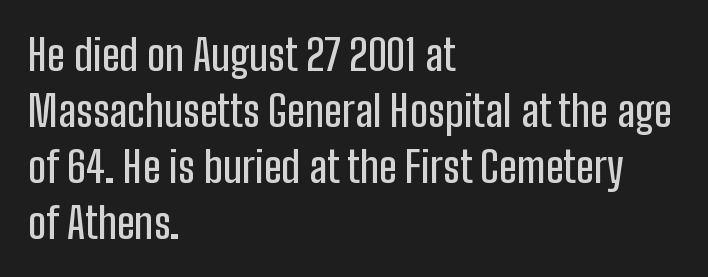
The image shows 43 px condensed sans-serif type, upright; set left-aligned, normal line spacing (1.3x), normal letter spacing, not underlined; low stroke contrast and a medium x-height.
